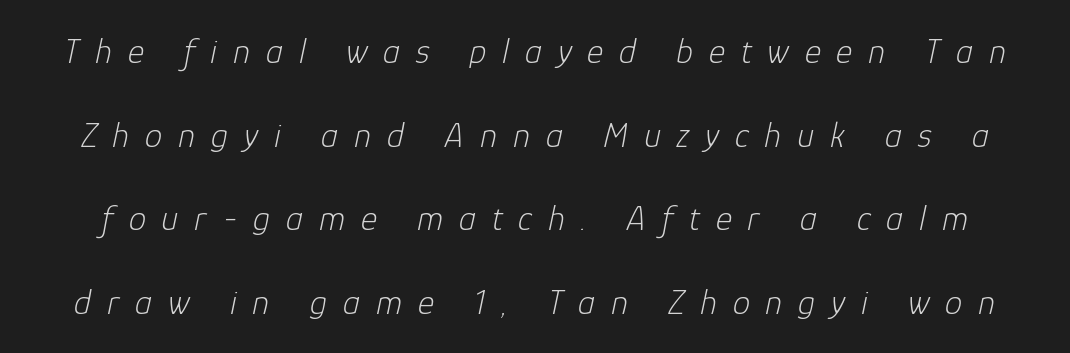
The image shows 35 px light type, italic (leaning right); set loose line spacing (2.39x), unusually wide letter spacing (+0.45 em), not underlined; low stroke contrast and a medium x-height.
